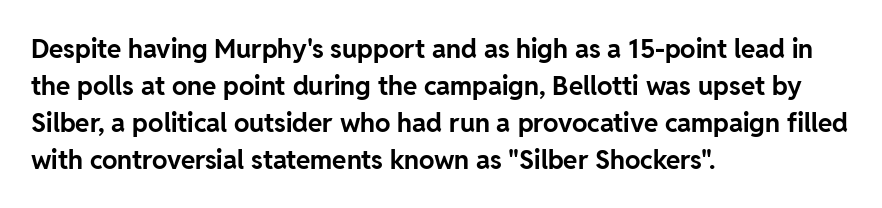
These words are printed bold, with thick strokes throughout. Between one letter and the next there's only the usual sliver of space. The letters stand straight up with perfectly vertical stems. The rendering anchors every line to the left-hand side. The leading is moderate, giving the passage an even texture.
